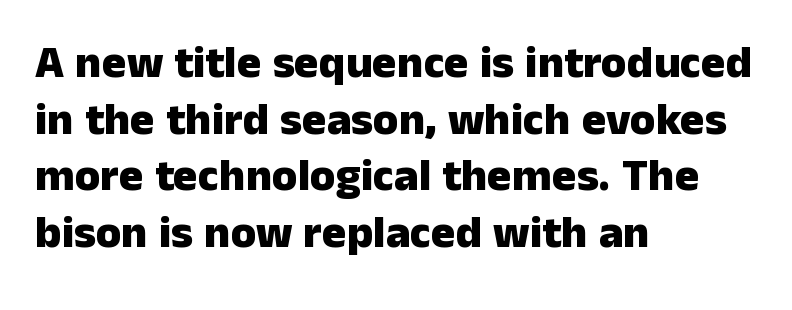
The strip under each line holds only bare page. Ascenders rise straight up at ninety degrees. Does the type have serifs? No, each stem ends abruptly. A dark, heavy texture on the line: the type is bold.
